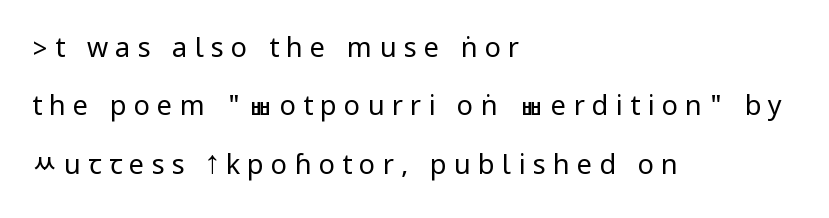
The lines are spread far apart with generous leading. Descenders hang freely into open space. The gaps between neighbouring characters are conspicuously large. The lettering holds an erect, upright posture throughout. The lines are quadded left. No extra ink here — the face is not bold.
